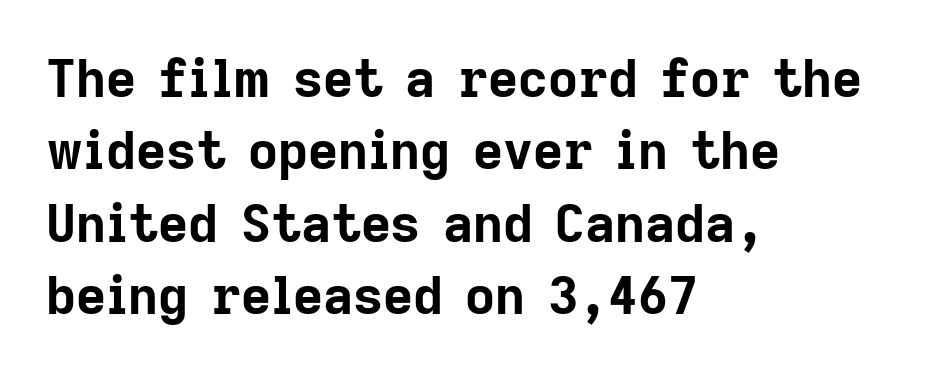
The image shows 52 px bold sans-serif type, upright; set left-aligned, normal line spacing (1.39x), normal letter spacing, not underlined; low stroke contrast and a medium x-height.
